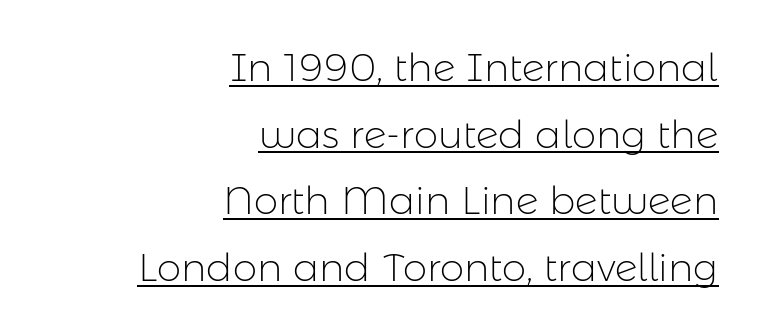
{"serif": "no", "italic": "no", "bold": "no", "weight": "light", "width": "normal", "stroke_contrast": "low", "x_height": "medium", "monospaced": "no", "underline": "yes", "align": "right", "line_spacing_ratio": 1.71, "letter_spacing": "normal", "letter_spacing_em": 0.0, "glyph_px": 39}
